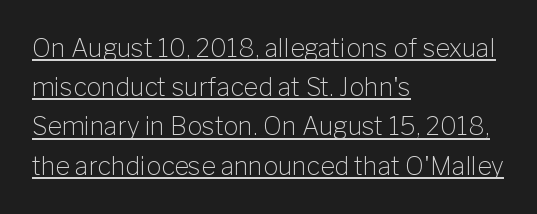
Q: Is the text bold? A: No.
Q: Is the text italic (slanted)? A: No, it is upright.
Q: Is the text underlined? A: Yes.
Q: How is the paragraph aligned? A: Left-aligned.
Q: Is the spacing between letters normal or unusually wide? A: Normal.
Q: Is the spacing between lines tight, normal or loose? A: Normal.
